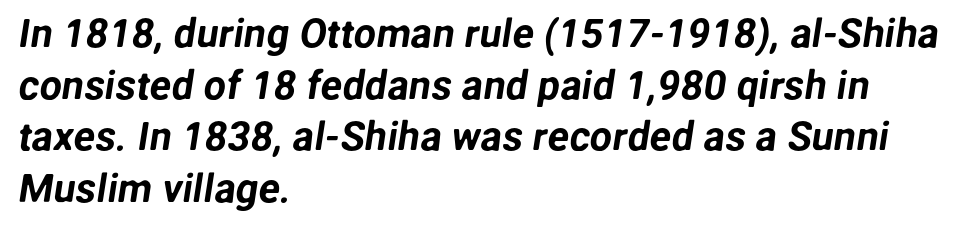
Q: Is the typeface a serif or a sans-serif typeface? A: Sans-serif.
Q: Is the text underlined? A: No.
Q: How is the paragraph aligned? A: Left-aligned.
Q: Is the spacing between letters normal or unusually wide? A: Normal.
Q: Is the spacing between lines tight, normal or loose? A: Normal.
Q: Width (condensed, normal, or wide)? A: Normal.
Q: Stroke contrast? A: Low.
Q: x-height? A: Medium.
Q: Monospaced? A: No.
